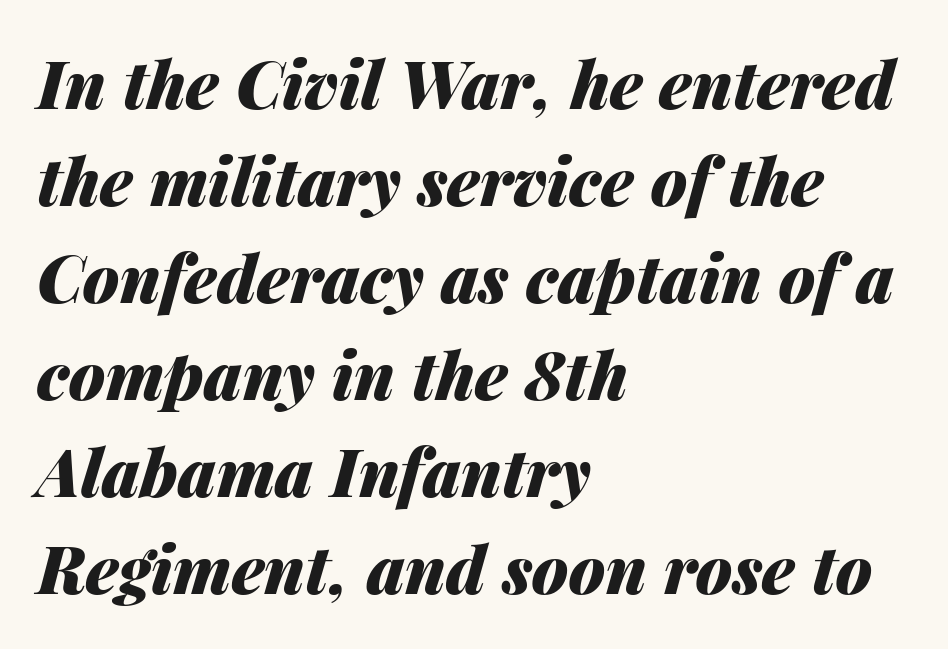
Q: Is the text bold? A: Yes.
Q: Is the text italic (slanted)? A: Yes, it leans right by about 14 degrees.
Q: Is the text underlined? A: No.
Q: How is the paragraph aligned? A: Left-aligned.
Q: Is the spacing between letters normal or unusually wide? A: Normal.
Q: Is the spacing between lines tight, normal or loose? A: Normal.
Q: Width (condensed, normal, or wide)? A: Normal.
Q: Stroke contrast? A: Medium.
Q: x-height? A: Medium.
Q: Monospaced? A: No.
